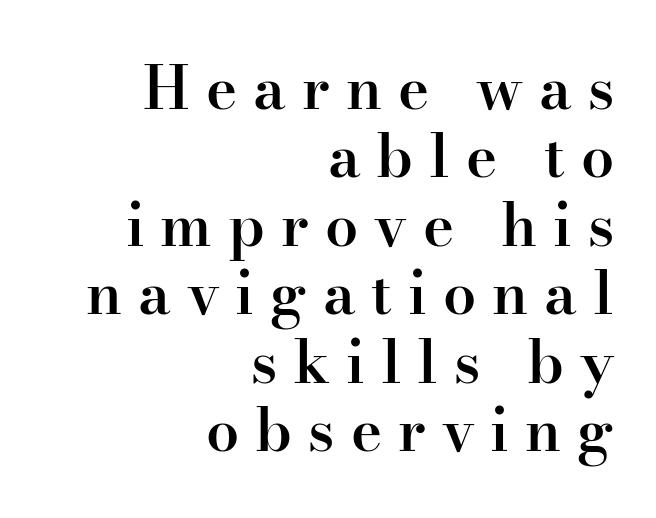
{"serif": "yes", "italic": "no", "bold": "semi", "weight": "semibold", "width": "normal", "stroke_contrast": "high", "x_height": "small", "monospaced": "no", "underline": "no", "align": "right", "line_spacing_ratio": 1.16, "letter_spacing": "wide", "letter_spacing_em": 0.27, "glyph_px": 59}
